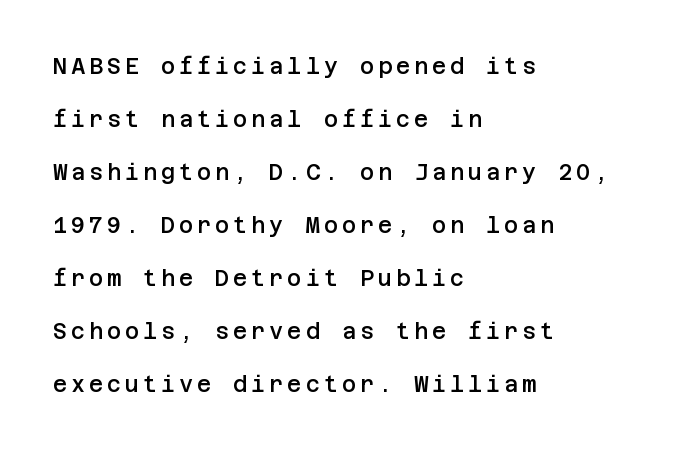
Q: Is the text bold? A: Semi-bold.
Q: Is the text italic (slanted)? A: No, it is upright.
Q: Is the text underlined? A: No.
Q: How is the paragraph aligned? A: Left-aligned.
Q: Is the spacing between lines tight, normal or loose? A: Loose.
